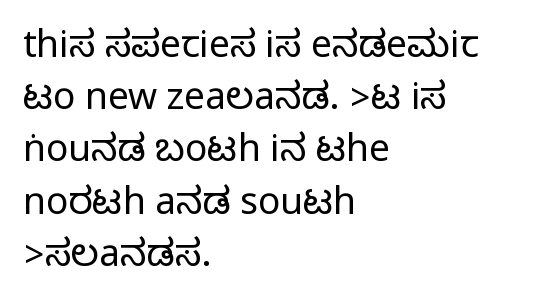
Q: Is the text italic (slanted)? A: No, it is upright.
Q: Is the typeface a serif or a sans-serif typeface? A: Sans-serif.
Q: Is the text underlined? A: No.
Q: How is the paragraph aligned? A: Left-aligned.
Q: Is the spacing between letters normal or unusually wide? A: Normal.
Q: Is the spacing between lines tight, normal or loose? A: Normal.
Q: Width (condensed, normal, or wide)? A: Condensed.
Q: Stroke contrast? A: Medium.
Q: Monospaced? A: No.
